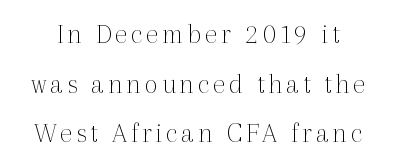
{"serif": "yes", "italic": "no", "bold": "no", "weight": "thin", "width": "normal", "x_height": "medium", "monospaced": "no", "underline": "no", "line_spacing_ratio": 1.71, "glyph_px": 29}
